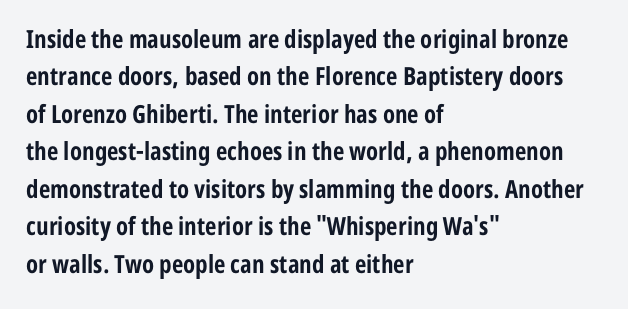
Q: Is the text bold? A: Yes.
Q: Is the text italic (slanted)? A: No, it is upright.
Q: Is the text underlined? A: No.
Q: How is the paragraph aligned? A: Left-aligned.
Q: Is the spacing between letters normal or unusually wide? A: Normal.
Q: Is the spacing between lines tight, normal or loose? A: Normal.
